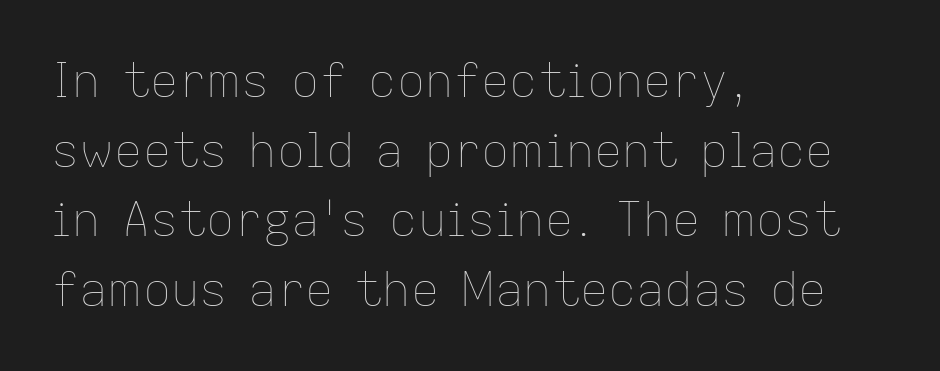
Q: Is the text bold? A: No.
Q: Is the text italic (slanted)? A: No, it is upright.
Q: Is the text underlined? A: No.
Q: How is the paragraph aligned? A: Left-aligned.
Q: Is the spacing between letters normal or unusually wide? A: Normal.
Q: Is the spacing between lines tight, normal or loose? A: Normal.
Q: Width (condensed, normal, or wide)? A: Normal.
Q: Stroke contrast? A: Low.
Q: x-height? A: Medium.
Q: Monospaced? A: No.
